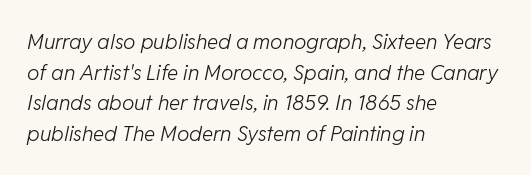
The image shows 21 px text type, italic (leaning right); set left-aligned, normal line spacing (1.46x), normal letter spacing, not underlined.
